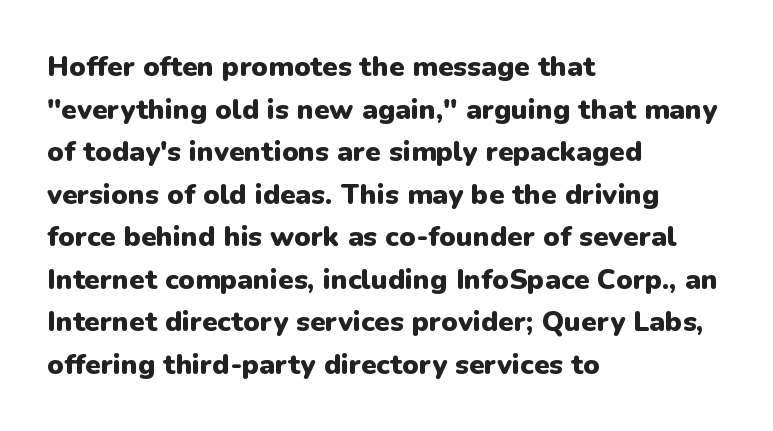
The image shows 28 px heavy sans-serif type, upright; set left-aligned, normal line spacing (1.52x), normal letter spacing, not underlined; low stroke contrast and a medium x-height.
